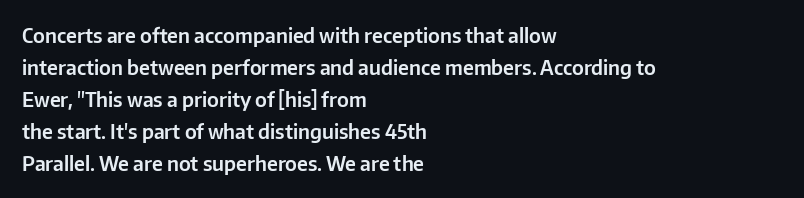
Q: Is the text italic (slanted)? A: No, it is upright.
Q: Is the text underlined? A: No.
Q: How is the paragraph aligned? A: Left-aligned.
Q: Is the spacing between letters normal or unusually wide? A: Normal.
Q: Is the spacing between lines tight, normal or loose? A: Normal.
